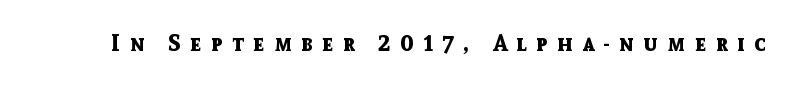
{"italic": "no", "bold": "yes", "underline": "no", "letter_spacing": "wide", "letter_spacing_em": 0.41, "glyph_px": 23}
